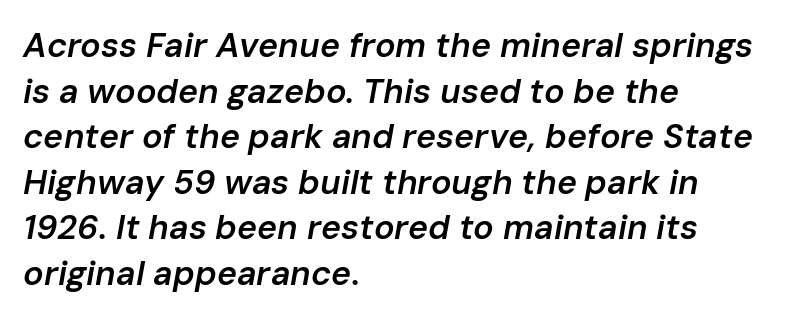
The image shows 34 px semibold type, italic (leaning right); set left-aligned, normal line spacing (1.34x), normal letter spacing, not underlined; low stroke contrast and a medium x-height.
